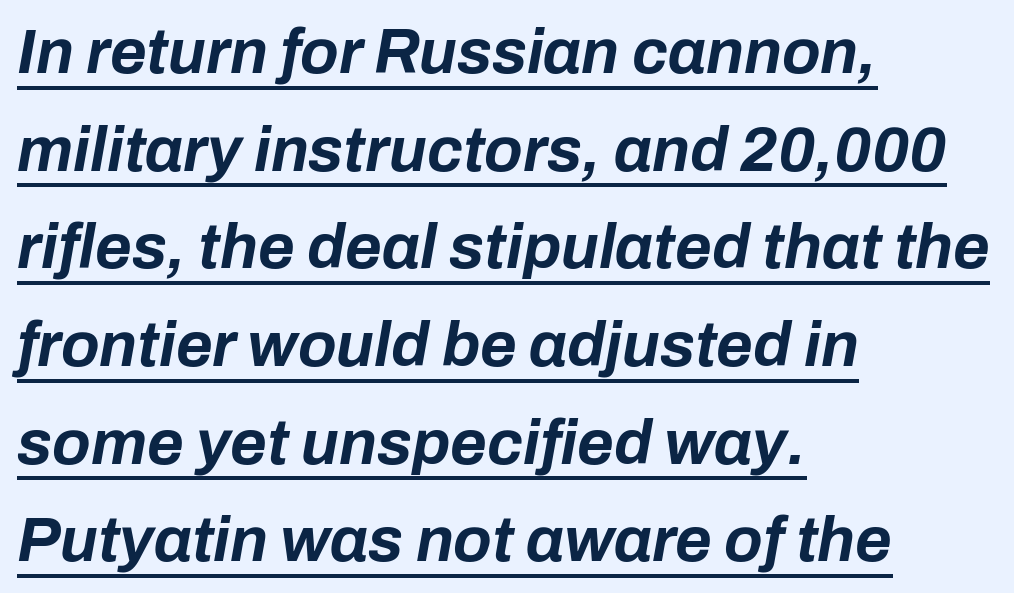
The image shows 63 px bold type, italic (leaning right); set left-aligned, normal line spacing (1.55x), normal letter spacing, underlined; low stroke contrast and a medium x-height.
